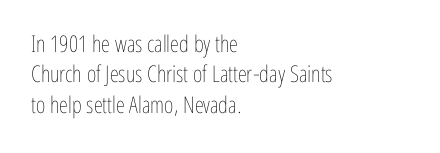
{"italic": "no", "bold": "no", "underline": "no", "align": "left", "line_spacing": "normal", "line_spacing_ratio": 1.32, "letter_spacing": "normal", "letter_spacing_em": 0.0, "glyph_px": 23}
